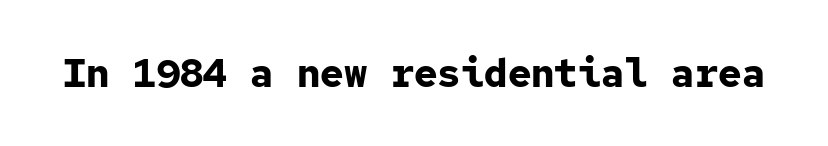
Unmarked baselines from the first word to the last. This is roman type, the default non-slanted kind. The letters are bold, with thick, heavy strokes. Caption: standard tracking, unaltered. The typeface chosen for these lines omits serifs.
